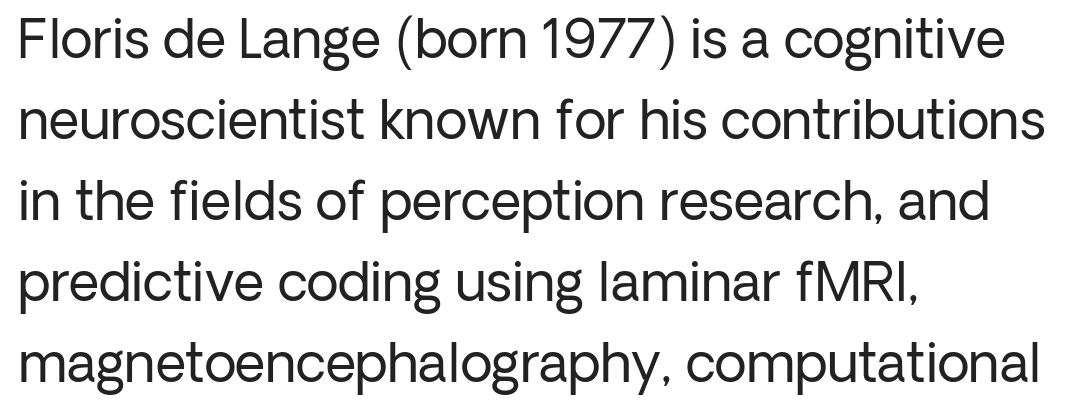
The image shows 53 px regular-weight sans-serif type, upright; set left-aligned, normal line spacing (1.53x), normal letter spacing, not underlined; low stroke contrast and a medium x-height.
